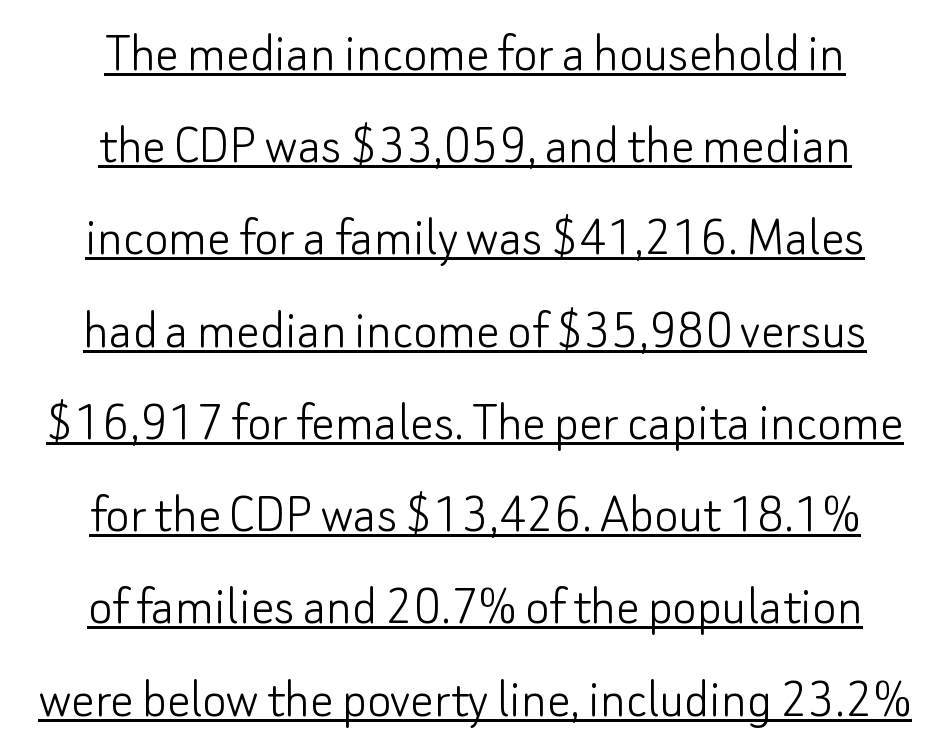
Q: Is the text bold? A: No.
Q: Is the text italic (slanted)? A: No, it is upright.
Q: Is the typeface a serif or a sans-serif typeface? A: Sans-serif.
Q: Is the text underlined? A: Yes.
Q: How is the paragraph aligned? A: Centered.
Q: Is the spacing between letters normal or unusually wide? A: Normal.
Q: Is the spacing between lines tight, normal or loose? A: Normal.
Q: Width (condensed, normal, or wide)? A: Normal.
Q: Stroke contrast? A: Low.
Q: x-height? A: Small.
Q: Monospaced? A: No.
